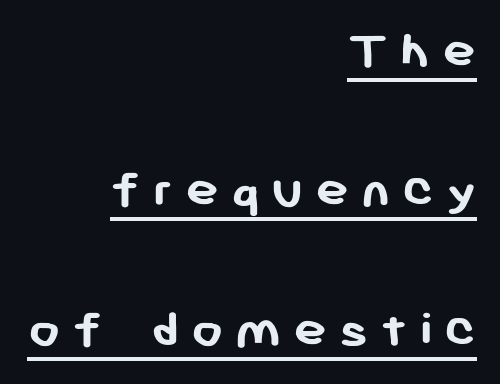
The image shows 56 px semibold sans-serif type, upright; set right-aligned, loose line spacing (2.49x), unusually wide letter spacing (+0.21 em), underlined; low stroke contrast and a medium x-height.
